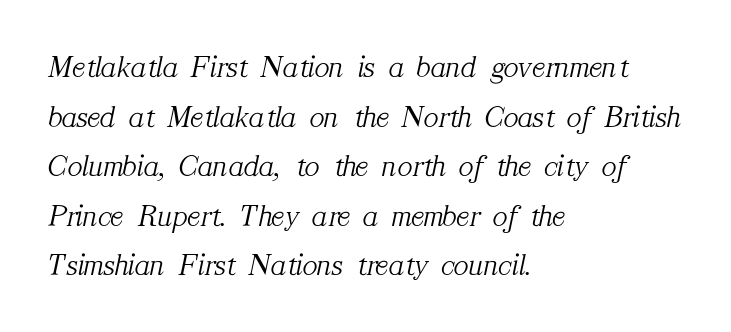
Q: Is the text bold? A: No.
Q: Is the text italic (slanted)? A: Yes, it leans right by about 12 degrees.
Q: Is the typeface a serif or a sans-serif typeface? A: Serif.
Q: Is the text underlined? A: No.
Q: How is the paragraph aligned? A: Left-aligned.
Q: Is the spacing between letters normal or unusually wide? A: Normal.
Q: Is the spacing between lines tight, normal or loose? A: Normal.
Q: Width (condensed, normal, or wide)? A: Normal.
Q: Stroke contrast? A: Medium.
Q: x-height? A: Medium.
Q: Monospaced? A: No.
